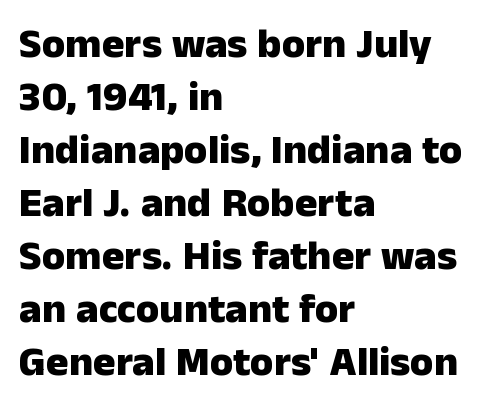
Q: Is the text bold? A: Yes.
Q: Is the text italic (slanted)? A: No, it is upright.
Q: Is the typeface a serif or a sans-serif typeface? A: Sans-serif.
Q: Is the text underlined? A: No.
Q: How is the paragraph aligned? A: Left-aligned.
Q: Is the spacing between letters normal or unusually wide? A: Normal.
Q: Is the spacing between lines tight, normal or loose? A: Normal.
Q: Width (condensed, normal, or wide)? A: Normal.
Q: Stroke contrast? A: Low.
Q: x-height? A: Medium.
Q: Monospaced? A: No.
